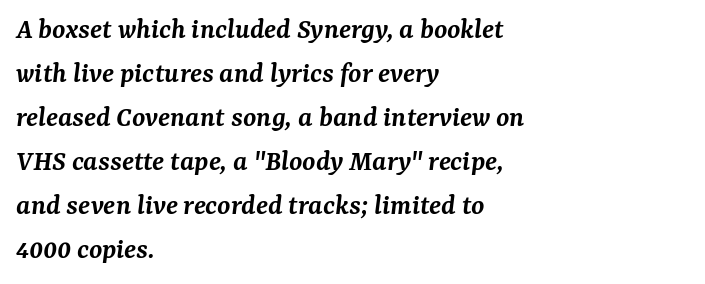
Q: Is the text bold? A: Semi-bold.
Q: Is the text italic (slanted)? A: Yes, it leans right by about 7 degrees.
Q: Is the typeface a serif or a sans-serif typeface? A: Serif.
Q: Is the text underlined? A: No.
Q: How is the paragraph aligned? A: Left-aligned.
Q: Is the spacing between letters normal or unusually wide? A: Normal.
Q: Is the spacing between lines tight, normal or loose? A: Normal.
Q: Width (condensed, normal, or wide)? A: Normal.
Q: Stroke contrast? A: Medium.
Q: x-height? A: Medium.
Q: Monospaced? A: No.
